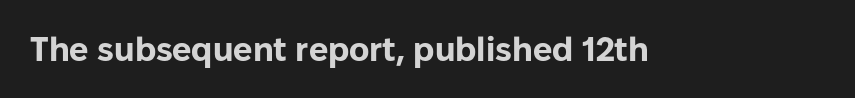
The letters advance in unequal steps, a hallmark of proportional type. The font's upright variant was chosen for this text. Every letter is thick-stroked: bold, no question. Decoration check: the copy has no underline.
